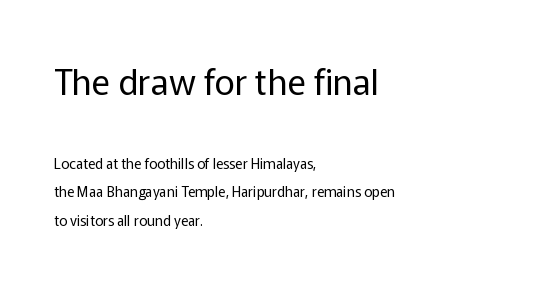
Baseline-to-baseline distance is far greater than the letter height. Check the space under the baseline: it is left empty. Think of a printed novel: that variable character pitch is what you see here. The designer went with a sans here, leaving each stem footless. Every row of glyphs begins at an identical x-position on the left.
